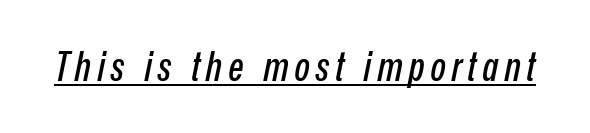
{"italic": "yes", "lean": "right", "slant_degrees": 12, "width": "condensed", "stroke_contrast": "low", "x_height": "medium", "monospaced": "no", "underline": "yes", "glyph_px": 40}
